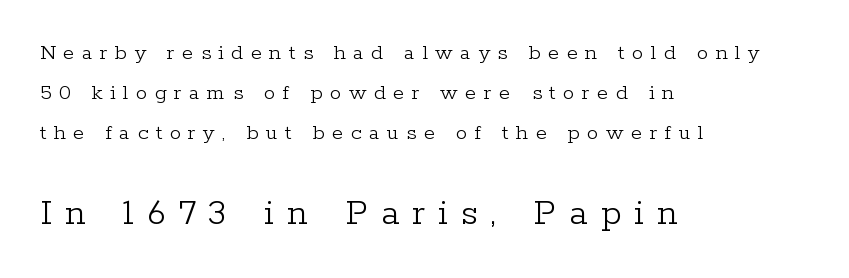
Q: Is the text bold? A: No.
Q: Is the text italic (slanted)? A: No, it is upright.
Q: Is the typeface a serif or a sans-serif typeface? A: Serif.
Q: Is the text underlined? A: No.
Q: How is the paragraph aligned? A: Left-aligned.
Q: Is the spacing between letters normal or unusually wide? A: Unusually wide.
Q: Which block of text is set in a larger size, the first (top) or the second (bottom)? A: The second (bottom) one.
Q: Width (condensed, normal, or wide)? A: Normal.
Q: Stroke contrast? A: Low.
Q: x-height? A: Medium.
Q: Monospaced? A: No.
